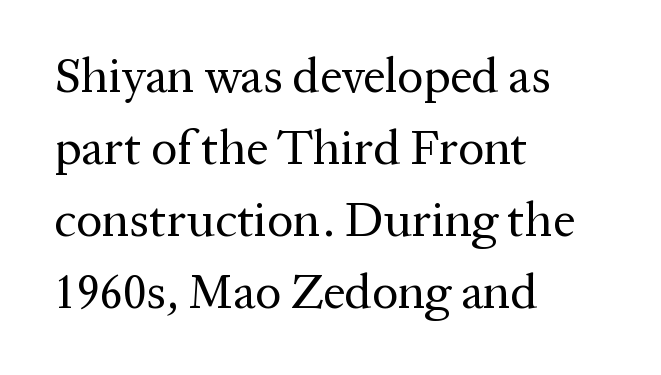
Q: Is the text bold? A: No.
Q: Is the text italic (slanted)? A: No, it is upright.
Q: Is the typeface a serif or a sans-serif typeface? A: Serif.
Q: Is the text underlined? A: No.
Q: How is the paragraph aligned? A: Left-aligned.
Q: Is the spacing between letters normal or unusually wide? A: Normal.
Q: Is the spacing between lines tight, normal or loose? A: Normal.
Q: Width (condensed, normal, or wide)? A: Normal.
Q: Stroke contrast? A: Medium.
Q: x-height? A: Medium.
Q: Monospaced? A: No.
